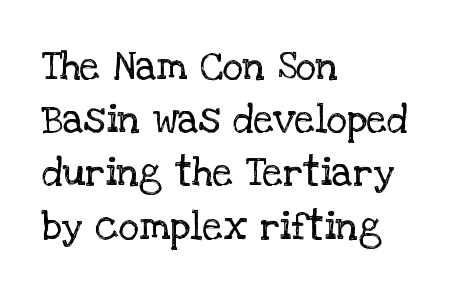
The face looks like a standard text weight, possibly lighter. Vertical strokes here are truly vertical. Regarding leading, the lines here are spaced in the standard way. One-word summary of the alignment: left.
